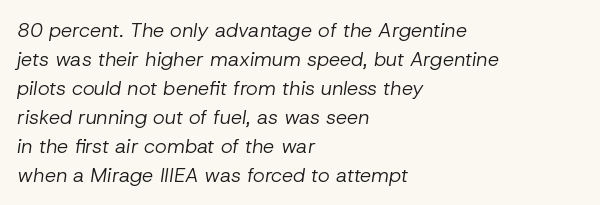
Q: Is the text bold? A: No.
Q: Is the text italic (slanted)? A: Yes, it leans right by about 8 degrees.
Q: Is the text underlined? A: No.
Q: How is the paragraph aligned? A: Left-aligned.
Q: Is the spacing between letters normal or unusually wide? A: Normal.
Q: Is the spacing between lines tight, normal or loose? A: Normal.
